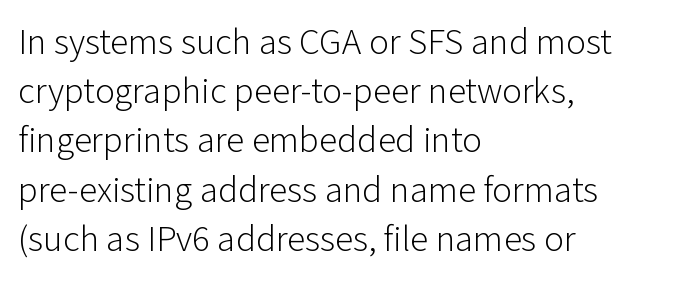
{"serif": "no", "italic": "no", "bold": "no", "weight": "light", "width": "normal", "stroke_contrast": "low", "x_height": "medium", "monospaced": "no", "underline": "no", "align": "left", "line_spacing": "normal", "line_spacing_ratio": 1.33, "letter_spacing": "normal", "letter_spacing_em": 0.0, "glyph_px": 37}
